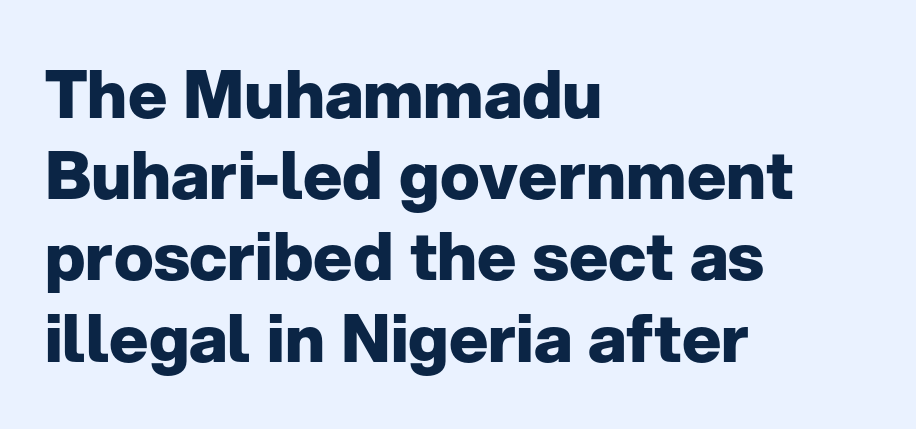
The image shows 66 px heavy sans-serif type, upright; set left-aligned, line spacing 1.23x, normal letter spacing, not underlined; low stroke contrast and a medium x-height.
